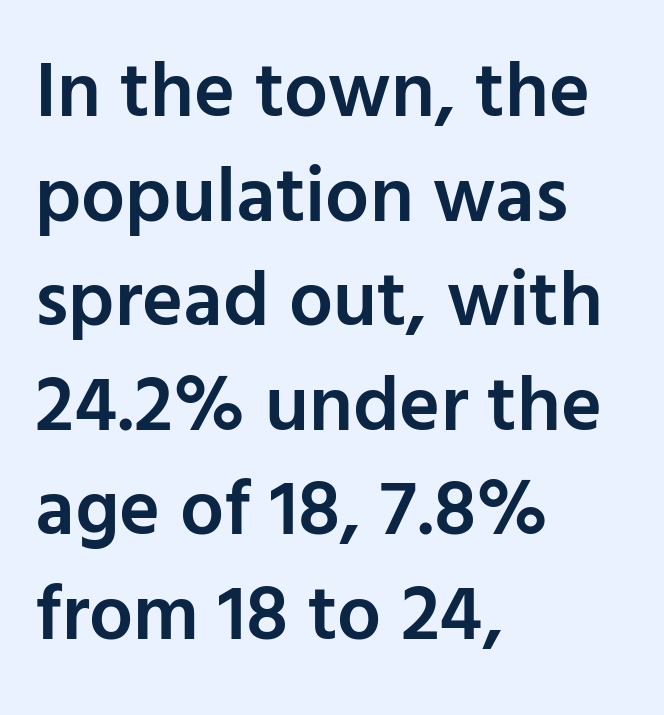
This sample has the flowing, uneven cadence of proportional lettering. The paragraph shown leans on its left margin. Letterform terminals end flat and unadorned throughout the passage. Quick note: not italic, upright.
